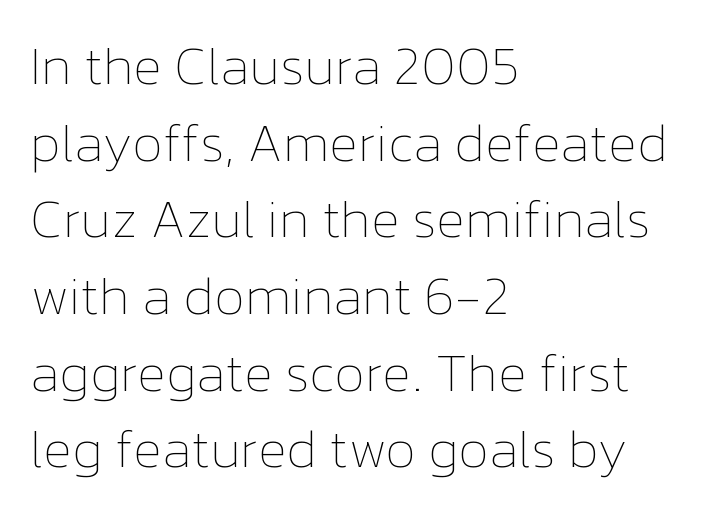
The image shows 54 px thin type, upright; set left-aligned, normal line spacing (1.42x), normal letter spacing, not underlined; low stroke contrast and a medium x-height.
